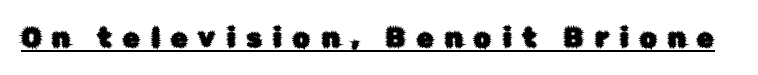
{"italic": "no", "underline": "yes", "letter_spacing": "wide", "letter_spacing_em": 0.41, "glyph_px": 27}
